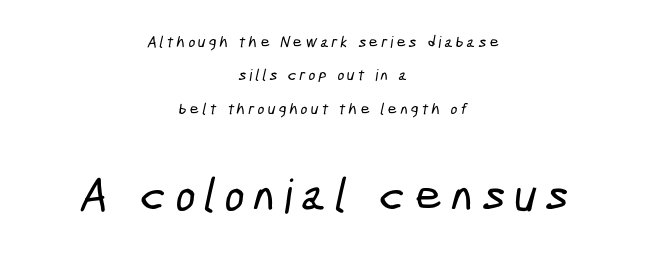
Neither beginnings nor endings align; midpoints do. Larger block? The one below; the one above is distinctly smaller. Caption: expanded tracking, letters set apart. Regarding leading, the lines here are spaced well apart. The space directly below the letters is spotless.
